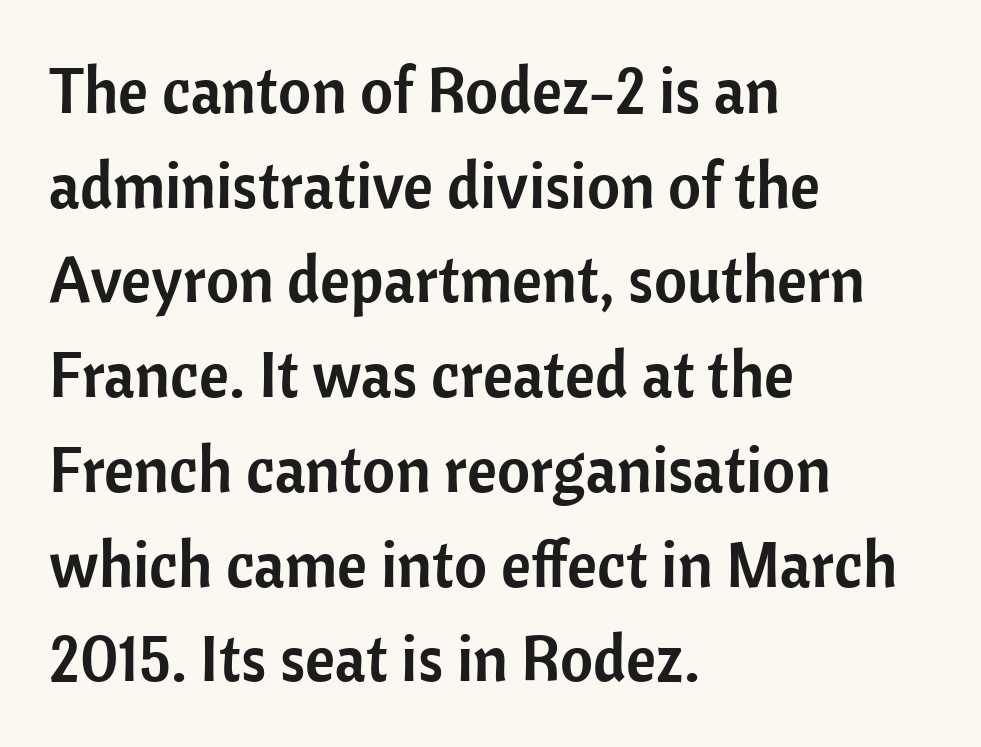
{"serif": "no", "italic": "no", "width": "normal", "stroke_contrast": "low", "x_height": "medium", "monospaced": "no", "underline": "no", "align": "left", "line_spacing": "normal", "line_spacing_ratio": 1.48, "letter_spacing": "normal", "letter_spacing_em": 0.0, "glyph_px": 64}
